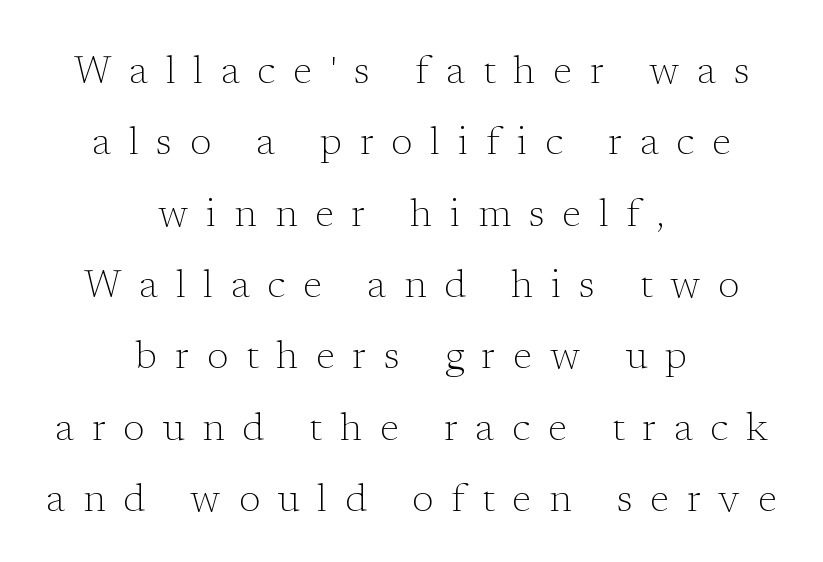
{"serif": "yes", "italic": "no", "bold": "no", "weight": "light", "width": "normal", "stroke_contrast": "low", "x_height": "medium", "monospaced": "no", "underline": "no", "align": "center", "line_spacing_ratio": 1.83, "letter_spacing": "wide", "letter_spacing_em": 0.46, "glyph_px": 39}
